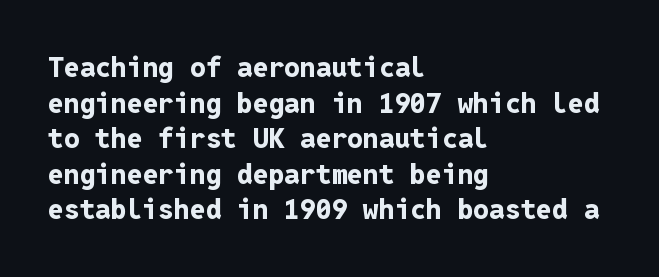
Q: Is the text bold? A: Yes.
Q: Is the text italic (slanted)? A: No, it is upright.
Q: Is the typeface a serif or a sans-serif typeface? A: Sans-serif.
Q: Is the text underlined? A: No.
Q: How is the paragraph aligned? A: Left-aligned.
Q: Is the spacing between letters normal or unusually wide? A: Normal.
Q: Is the spacing between lines tight, normal or loose? A: Normal.
Q: Width (condensed, normal, or wide)? A: Normal.
Q: Stroke contrast? A: Low.
Q: x-height? A: Medium.
Q: Monospaced? A: Yes.
